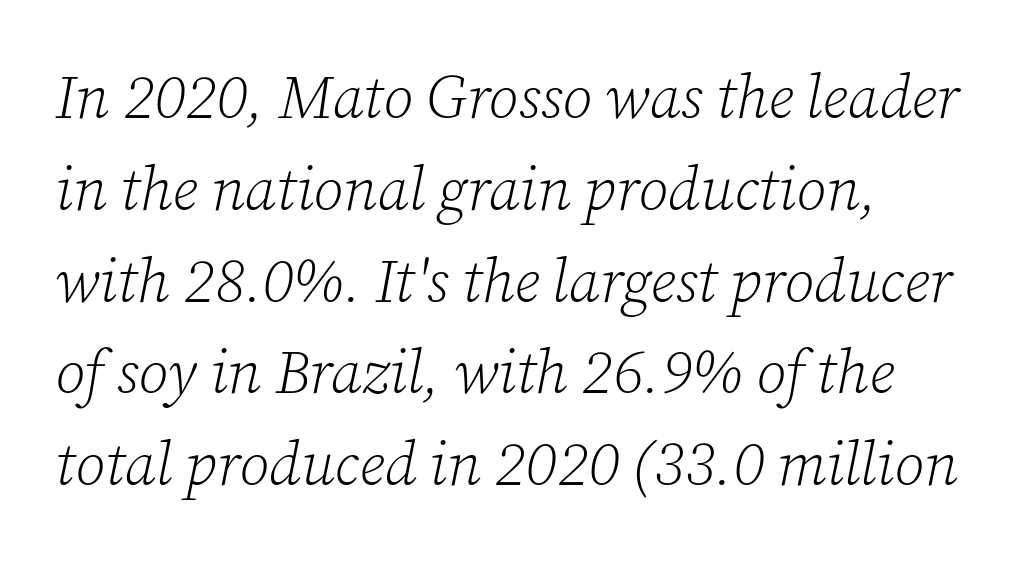
The image shows 60 px light serif type, italic (leaning right); set normal line spacing (1.53x), normal letter spacing, not underlined; low stroke contrast and a medium x-height.
